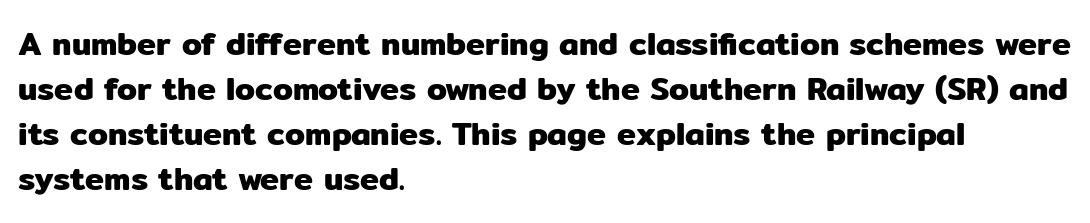
The image shows 32 px sans-serif type, upright; set left-aligned, normal line spacing (1.41x), normal letter spacing, not underlined; low stroke contrast and a medium x-height.
